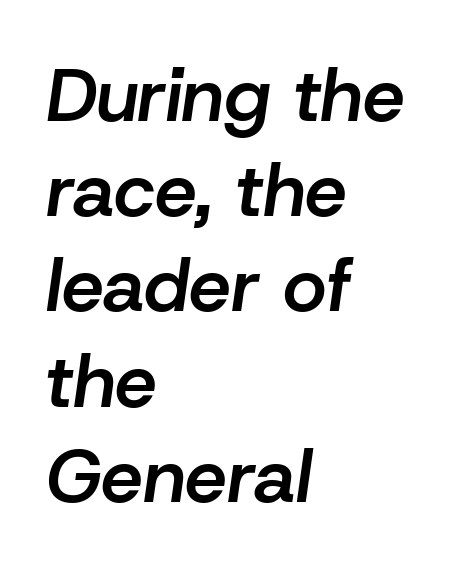
{"italic": "yes", "lean": "right", "slant_degrees": 8, "bold": "semi", "weight": "semibold", "width": "normal", "stroke_contrast": "low", "x_height": "medium", "monospaced": "no", "underline": "no", "align": "left", "line_spacing": "normal", "line_spacing_ratio": 1.27, "letter_spacing": "normal", "letter_spacing_em": 0.0, "glyph_px": 75}
